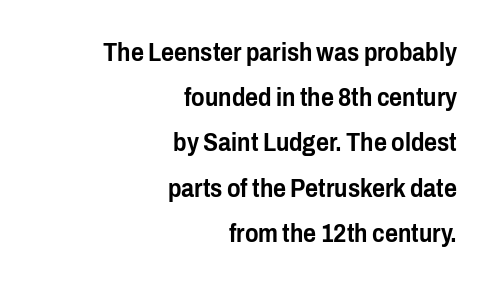
The image shows 25 px text type, upright; set right-aligned, line spacing 1.81x, normal letter spacing, not underlined.
